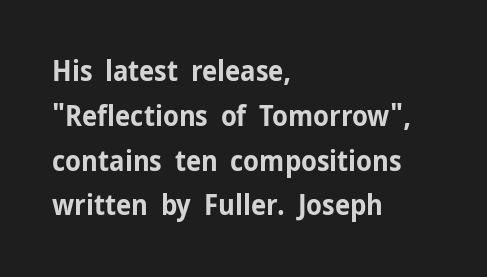
Q: Is the text bold? A: Yes.
Q: Is the text italic (slanted)? A: No, it is upright.
Q: Is the typeface a serif or a sans-serif typeface? A: Sans-serif.
Q: Is the text underlined? A: No.
Q: How is the paragraph aligned? A: Left-aligned.
Q: Is the spacing between letters normal or unusually wide? A: Normal.
Q: Is the spacing between lines tight, normal or loose? A: Normal.
Q: Width (condensed, normal, or wide)? A: Normal.
Q: Stroke contrast? A: Low.
Q: x-height? A: Medium.
Q: Monospaced? A: No.
